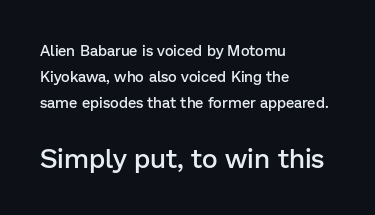
Anything drawn beneath the words? Only blank space. The paragraph shown leans on its left margin. Bigger letters appear in the bottom chunk; the top chunk is reduced. This is roman type, the default non-slanted kind.
